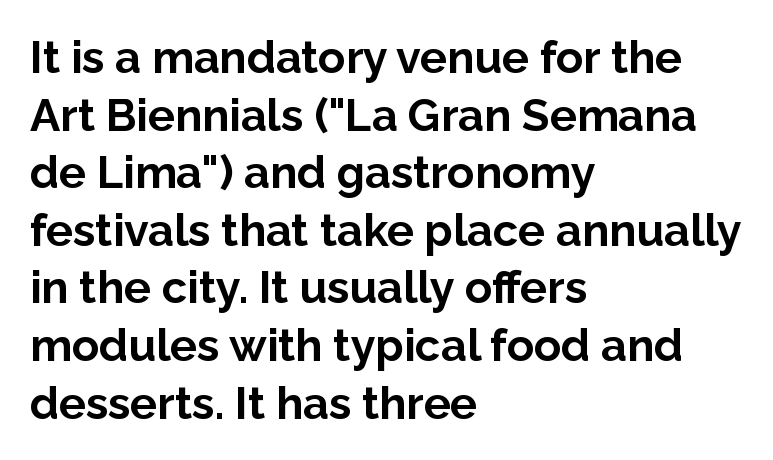
{"serif": "no", "italic": "no", "bold": "yes", "weight": "bold", "width": "normal", "stroke_contrast": "low", "x_height": "medium", "monospaced": "no", "underline": "no", "align": "left", "line_spacing": "normal", "line_spacing_ratio": 1.28, "letter_spacing": "normal", "letter_spacing_em": 0.0, "glyph_px": 45}
